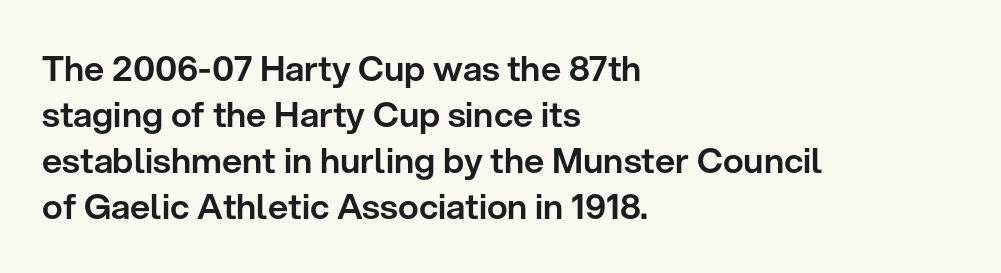
The image shows 35 px sans-serif type, upright; set left-aligned, normal line spacing (1.31x), normal letter spacing, not underlined; low stroke contrast and a medium x-height.
